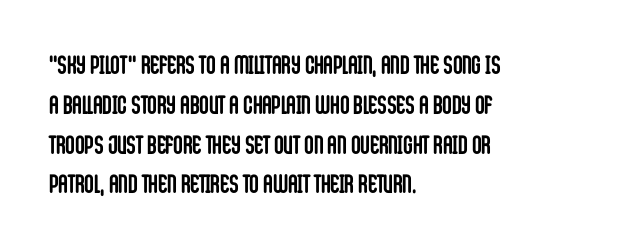
Plenty of ink on the page — the face is bold. Vertical spacing — default. Descenders hang freely into open space. All the whitespace from short lines collects on the right. This rendering leaves character spacing at its baseline value. Do the letters lean? They stand straight.
